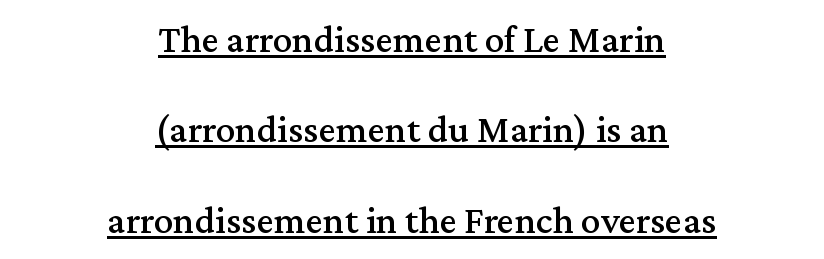
The image shows 39 px serif type, upright; set centered, loose line spacing (2.32x), normal letter spacing, underlined; medium stroke contrast and a medium x-height.
